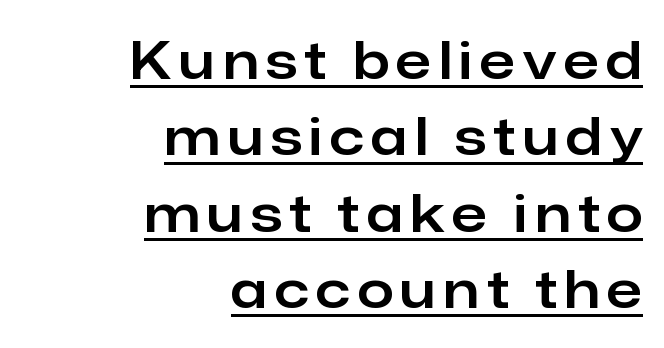
Posture: upright roman. Stroke terminals: plain, sans-serif. These lines sit exactly where default settings would place them. Visually the block forms a straight wall on the right and a jagged coastline on the left. Proportional: the letters do not fall into vertical columns.
